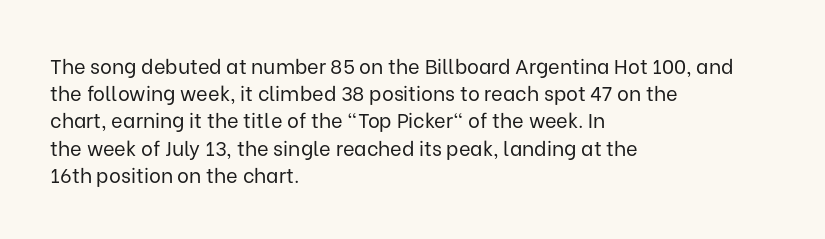
The image shows 20 px text type, upright; set left-aligned, normal line spacing (1.36x), normal letter spacing, not underlined.
